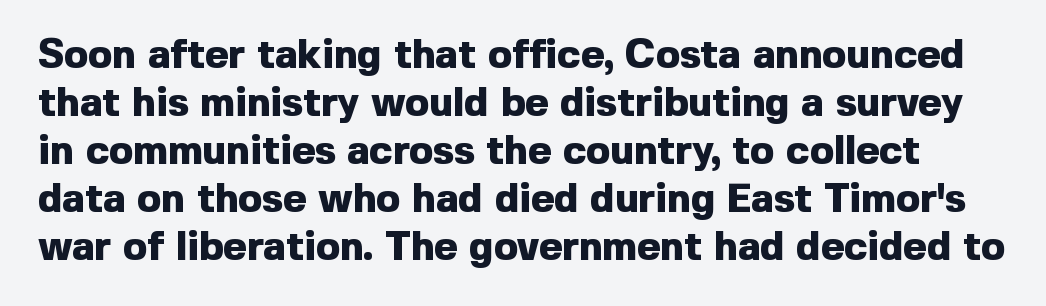
Strokes here are thick enough to call this a true bold. The axis of the letterforms is exactly vertical. Serifs: no, the terminals of the letterforms are clean. Tracking here is standard; glyphs follow each other at the usual distance.
